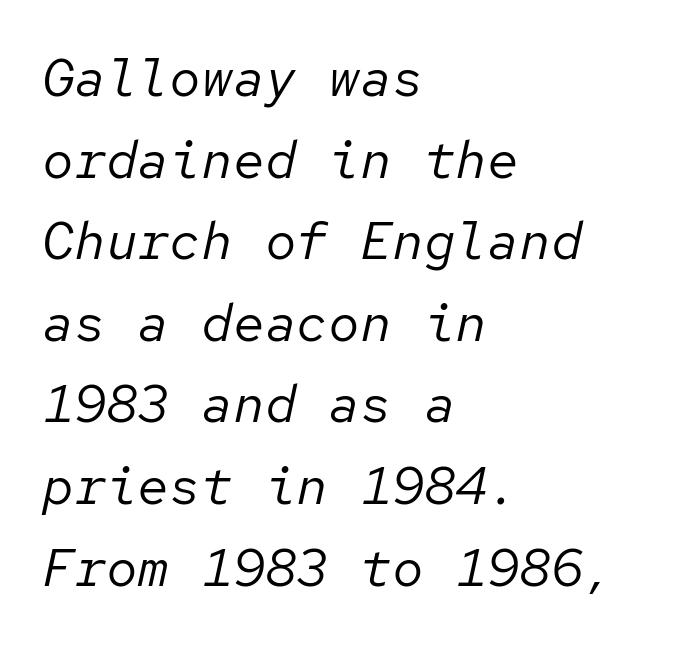
The image shows 53 px regular-weight type, italic (leaning right), monospaced; set left-aligned, normal line spacing (1.54x), normal letter spacing, not underlined; low stroke contrast and a medium x-height.
